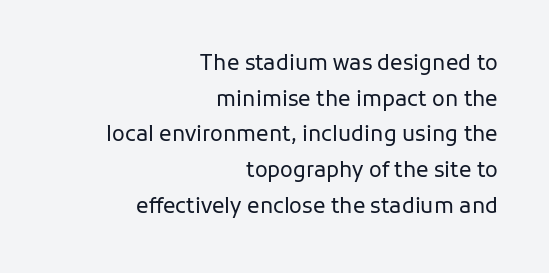
Weight: regular or lighter. No extra tracking has been applied to these lines. Short and long lines alike share a common ending point at right. The specimen reads as upright at a glance. The zone under the glyphs is completely vacant.
